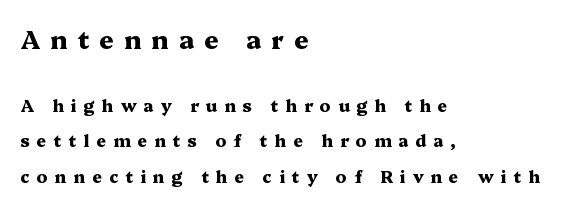
{"italic": "no", "bold": "yes", "underline": "no", "align": "left", "line_spacing": "loose", "line_spacing_ratio": 2.08, "letter_spacing": "wide", "letter_spacing_em": 0.41, "larger_block": "first", "size_ratio": 1.47, "glyph_px": 25}
